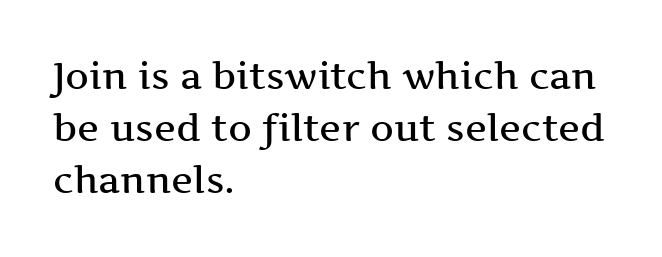
Q: Is the text italic (slanted)? A: No, it is upright.
Q: Is the typeface a serif or a sans-serif typeface? A: Serif.
Q: Is the text underlined? A: No.
Q: How is the paragraph aligned? A: Left-aligned.
Q: Is the spacing between letters normal or unusually wide? A: Normal.
Q: Is the spacing between lines tight, normal or loose? A: Normal.
Q: Width (condensed, normal, or wide)? A: Wide.
Q: Stroke contrast? A: Medium.
Q: x-height? A: Medium.
Q: Monospaced? A: No.
